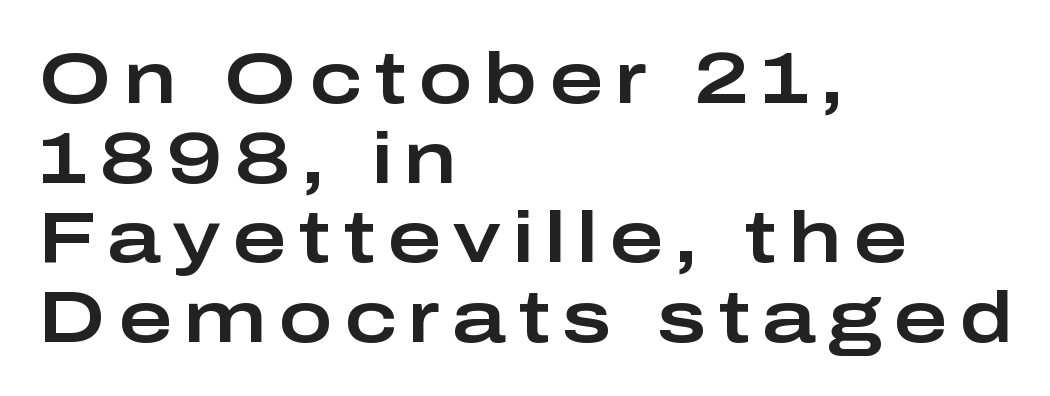
Q: Is the text italic (slanted)? A: No, it is upright.
Q: Is the typeface a serif or a sans-serif typeface? A: Sans-serif.
Q: Is the text underlined? A: No.
Q: How is the paragraph aligned? A: Left-aligned.
Q: Is the spacing between lines tight, normal or loose? A: Tight.
Q: Width (condensed, normal, or wide)? A: Wide.
Q: Stroke contrast? A: Low.
Q: x-height? A: Medium.
Q: Monospaced? A: No.
